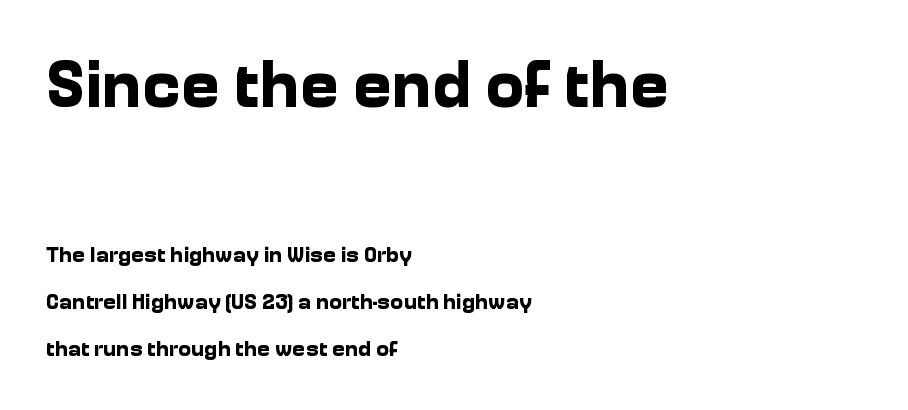
{"serif": "no", "italic": "no", "bold": "yes", "weight": "bold", "width": "normal", "stroke_contrast": "low", "x_height": "medium", "monospaced": "no", "underline": "no", "align": "left", "line_spacing": "loose", "line_spacing_ratio": 2.15, "letter_spacing": "normal", "letter_spacing_em": 0.0, "larger_block": "first", "size_ratio": 3.0, "glyph_px": 66}
